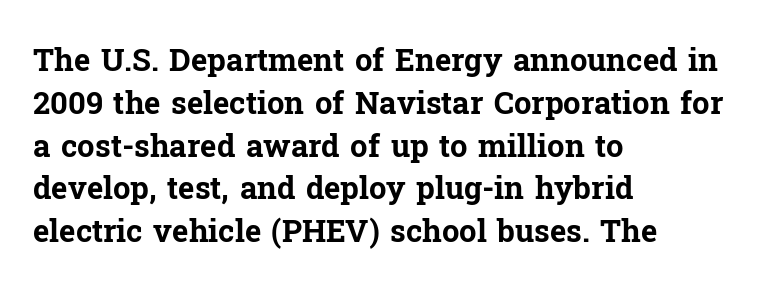
Q: Is the text bold? A: Yes.
Q: Is the text italic (slanted)? A: No, it is upright.
Q: Is the typeface a serif or a sans-serif typeface? A: Serif.
Q: Is the text underlined? A: No.
Q: How is the paragraph aligned? A: Left-aligned.
Q: Is the spacing between letters normal or unusually wide? A: Normal.
Q: Is the spacing between lines tight, normal or loose? A: Normal.
Q: Width (condensed, normal, or wide)? A: Normal.
Q: Stroke contrast? A: Low.
Q: x-height? A: Medium.
Q: Monospaced? A: No.
